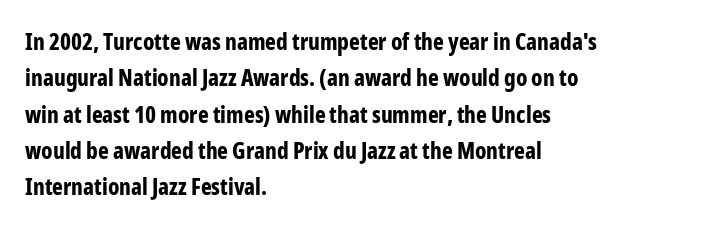
The text block is weighted toward the left margin, trailing off unevenly rightward. These lines carry a lot of weight — the face is fully bold. The letters stand upright; this is a roman face. Each row of text sits above clean, open space. This rendering leaves character spacing at its baseline value.
